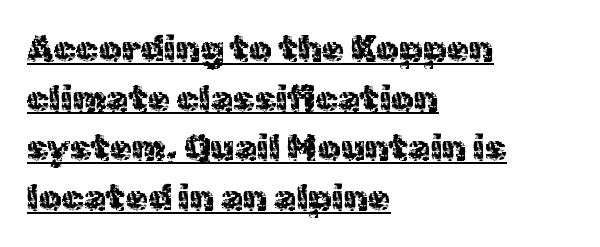
The image shows 36 px sans-serif type, upright; set left-aligned, normal line spacing (1.38x), normal letter spacing, underlined; a medium x-height.
